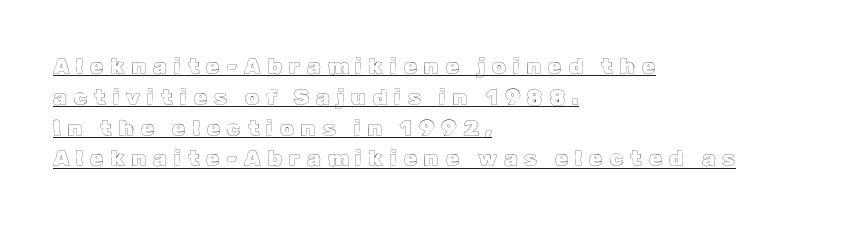
Q: Is the text italic (slanted)? A: No, it is upright.
Q: Is the text underlined? A: Yes.
Q: How is the paragraph aligned? A: Left-aligned.
Q: Is the spacing between letters normal or unusually wide? A: Unusually wide.
Q: Is the spacing between lines tight, normal or loose? A: Normal.
